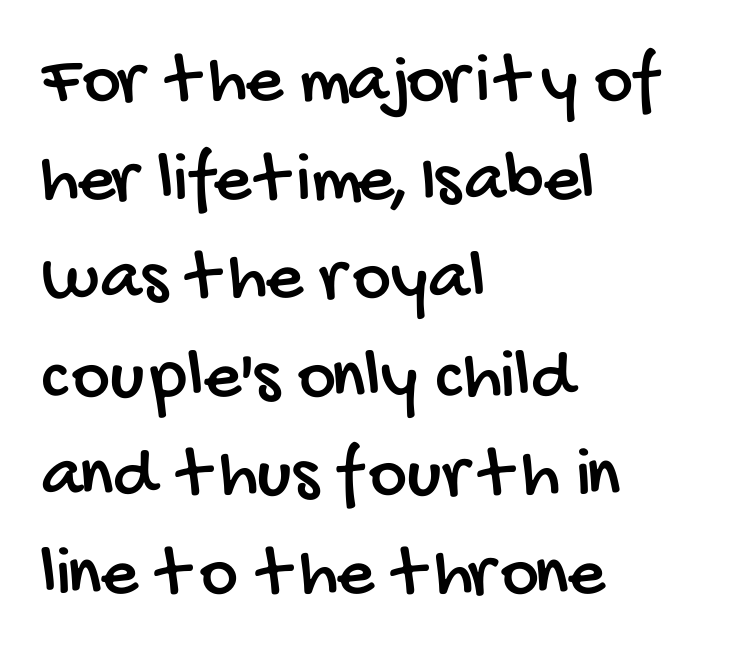
{"serif": "no", "width": "condensed", "stroke_contrast": "low", "x_height": "large", "monospaced": "no", "underline": "no", "align": "left", "line_spacing": "normal", "line_spacing_ratio": 1.35, "letter_spacing": "normal", "letter_spacing_em": 0.0, "glyph_px": 73}
